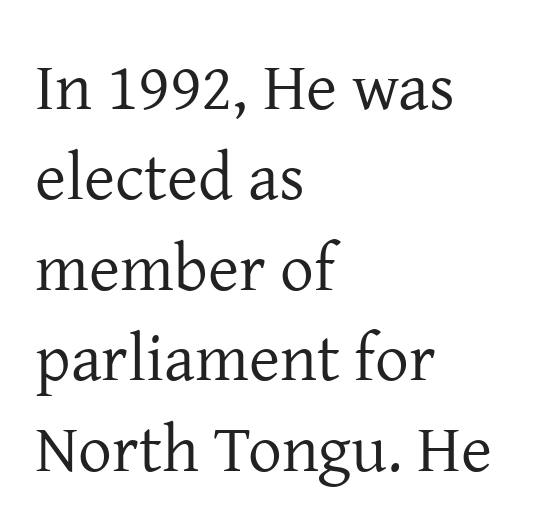
Q: Is the text bold? A: No.
Q: Is the text italic (slanted)? A: No, it is upright.
Q: Is the typeface a serif or a sans-serif typeface? A: Serif.
Q: Is the text underlined? A: No.
Q: How is the paragraph aligned? A: Left-aligned.
Q: Is the spacing between letters normal or unusually wide? A: Normal.
Q: Is the spacing between lines tight, normal or loose? A: Normal.
Q: Width (condensed, normal, or wide)? A: Normal.
Q: Stroke contrast? A: Low.
Q: x-height? A: Medium.
Q: Monospaced? A: No.
